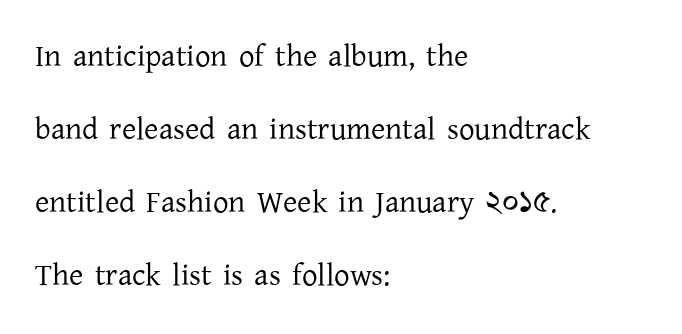
The image shows 31 px regular-weight serif type, upright; set left-aligned, loose line spacing (2.36x), normal letter spacing, not underlined; low stroke contrast and a medium x-height.
